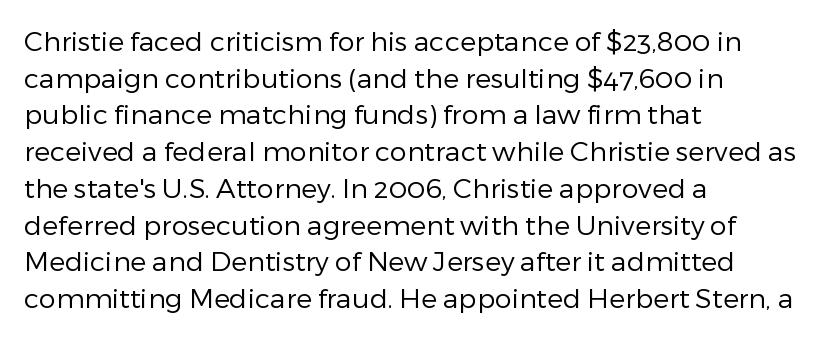
The image shows 27 px text type, upright; set left-aligned, normal line spacing (1.36x), normal letter spacing, not underlined.
